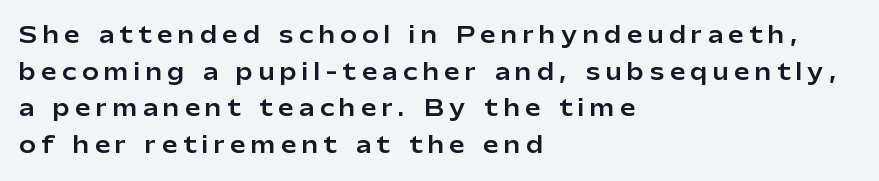
The rendering anchors every line to the left-hand side. The words here are not underlined. The type sits square on the baseline with zero lean. How are the letters spaced? Widely, with obvious added tracking.
